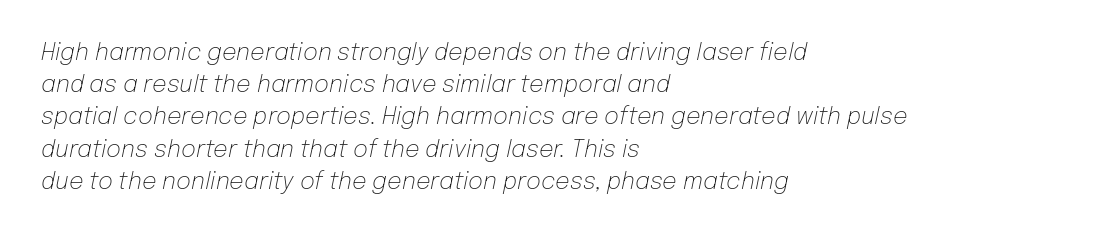
The image shows 23 px text type, italic (leaning right); set left-aligned, normal line spacing (1.4x), normal letter spacing, not underlined.
